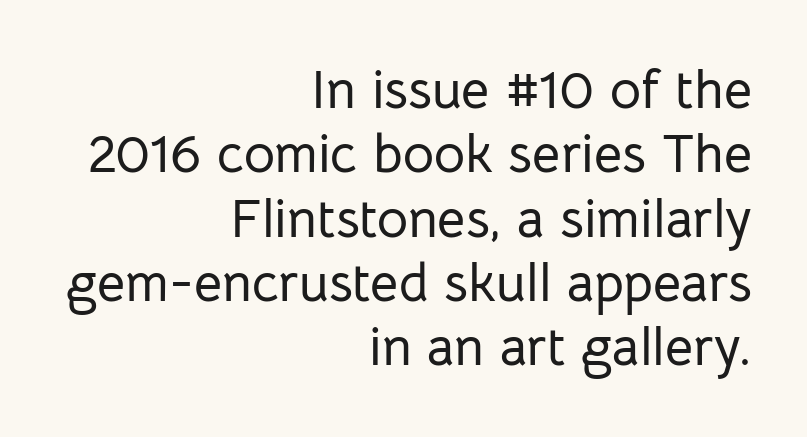
The image shows 54 px sans-serif type, upright; set right-aligned, line spacing 1.19x, normal letter spacing, not underlined; low stroke contrast and a medium x-height.
